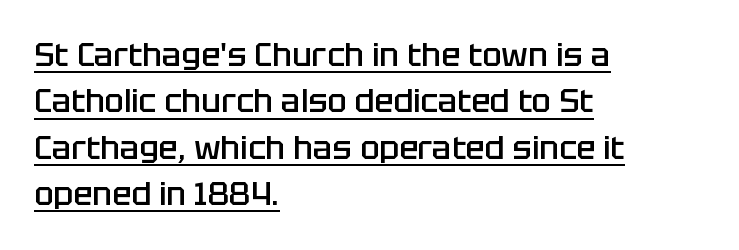
This sample uses plain, unmodified letter spacing. Is the type bold? Partly — it's a semibold, heavier than regular but not fully bold. Is this a sans? Yes — the strokes have no serifs. Notice how a bar underscores the lettering throughout.
